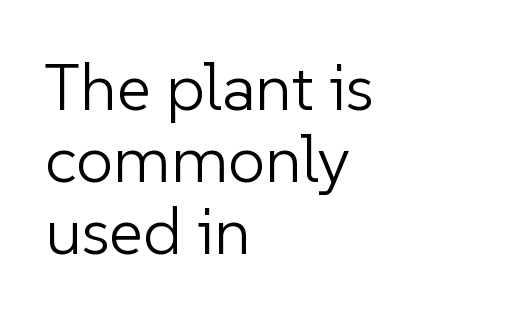
Q: Is the text bold? A: No.
Q: Is the text italic (slanted)? A: No, it is upright.
Q: Is the typeface a serif or a sans-serif typeface? A: Sans-serif.
Q: Is the text underlined? A: No.
Q: How is the paragraph aligned? A: Left-aligned.
Q: Is the spacing between letters normal or unusually wide? A: Normal.
Q: Is the spacing between lines tight, normal or loose? A: Tight.
Q: Width (condensed, normal, or wide)? A: Normal.
Q: Stroke contrast? A: Low.
Q: x-height? A: Medium.
Q: Monospaced? A: No.
